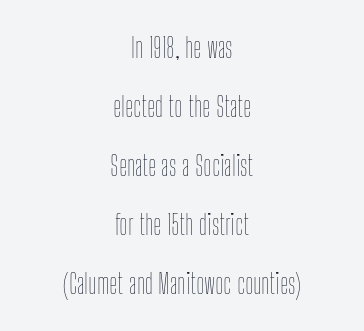
Q: Is the text bold? A: No.
Q: Is the text italic (slanted)? A: No, it is upright.
Q: Is the text underlined? A: No.
Q: How is the paragraph aligned? A: Centered.
Q: Is the spacing between letters normal or unusually wide? A: Normal.
Q: Is the spacing between lines tight, normal or loose? A: Loose.
Q: Width (condensed, normal, or wide)? A: Condensed.
Q: Stroke contrast? A: Low.
Q: x-height? A: Medium.
Q: Monospaced? A: No.
